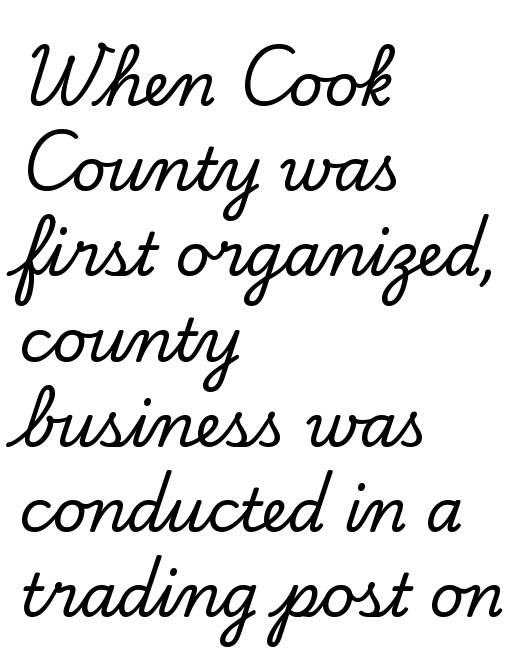
Descenders hang freely into open space. The rag falls on the right side of this text block. The face used here is seriffed, in the tradition of book romans. The letters advance in unequal steps, a hallmark of proportional type. Tracking here is standard; glyphs follow each other at the usual distance.
